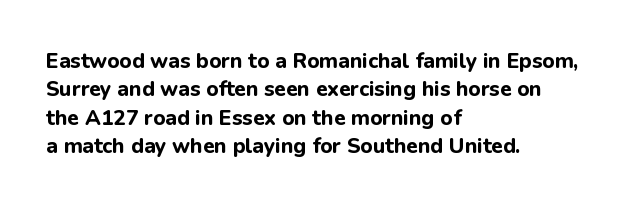
The image shows 21 px bold type, upright; set left-aligned, normal line spacing (1.35x), normal letter spacing, not underlined.
